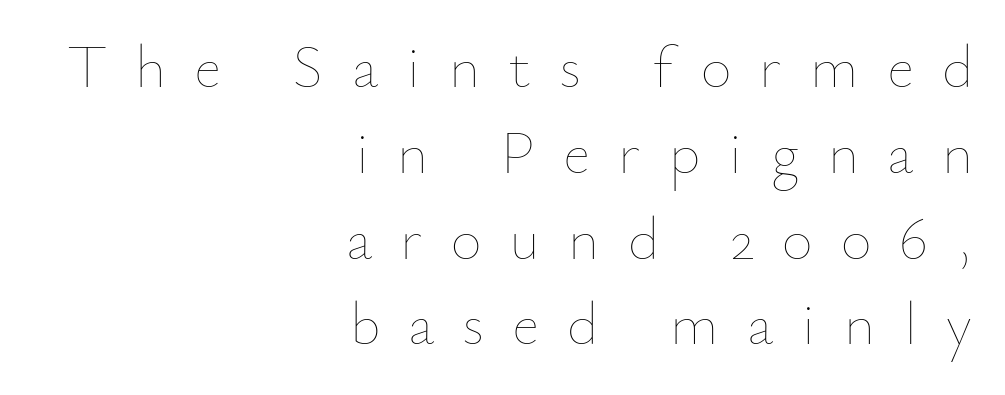
The image shows 60 px thin type, upright; set right-aligned, normal line spacing (1.43x), unusually wide letter spacing (+0.47 em), not underlined; low stroke contrast and a small x-height.
